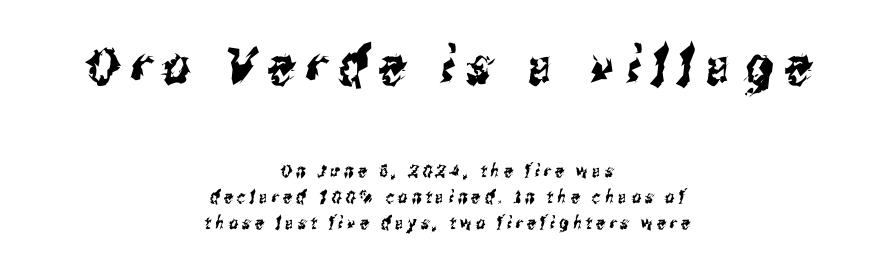
Q: Is the typeface a serif or a sans-serif typeface? A: Sans-serif.
Q: Is the text underlined? A: No.
Q: How is the paragraph aligned? A: Centered.
Q: Is the spacing between letters normal or unusually wide? A: Unusually wide.
Q: Is the spacing between lines tight, normal or loose? A: Normal.
Q: Which block of text is set in a larger size, the first (top) or the second (bottom)? A: The first (top) one.
Q: Width (condensed, normal, or wide)? A: Condensed.
Q: Stroke contrast? A: Medium.
Q: x-height? A: Medium.
Q: Monospaced? A: No.
